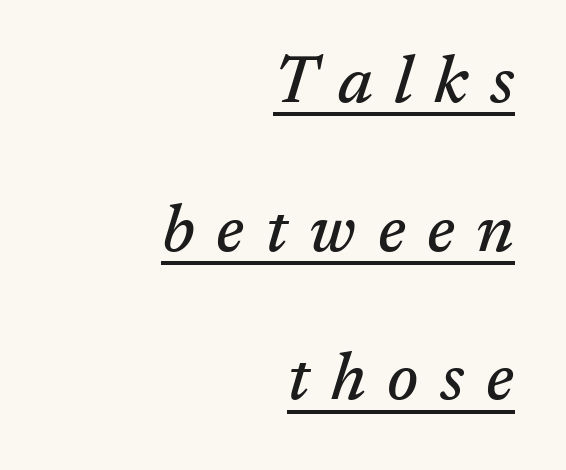
Q: Is the text italic (slanted)? A: Yes, it leans right by about 17 degrees.
Q: Is the typeface a serif or a sans-serif typeface? A: Serif.
Q: Is the text underlined? A: Yes.
Q: How is the paragraph aligned? A: Right-aligned.
Q: Is the spacing between letters normal or unusually wide? A: Unusually wide.
Q: Is the spacing between lines tight, normal or loose? A: Loose.
Q: Width (condensed, normal, or wide)? A: Normal.
Q: Stroke contrast? A: Medium.
Q: x-height? A: Medium.
Q: Monospaced? A: No.
